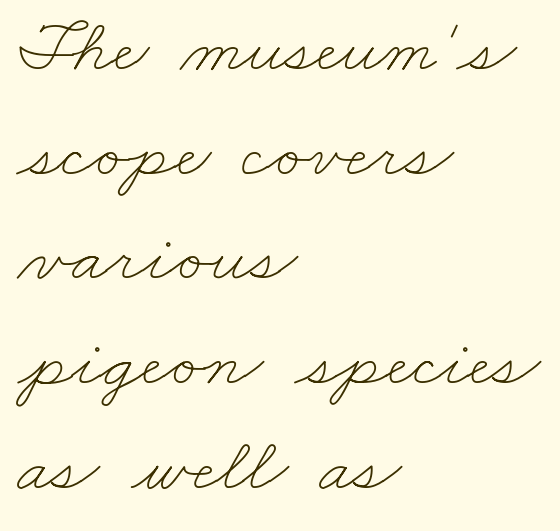
The image shows 77 px thin, wide type; set left-aligned, normal line spacing (1.36x), normal letter spacing, not underlined; low stroke contrast and a small x-height.
